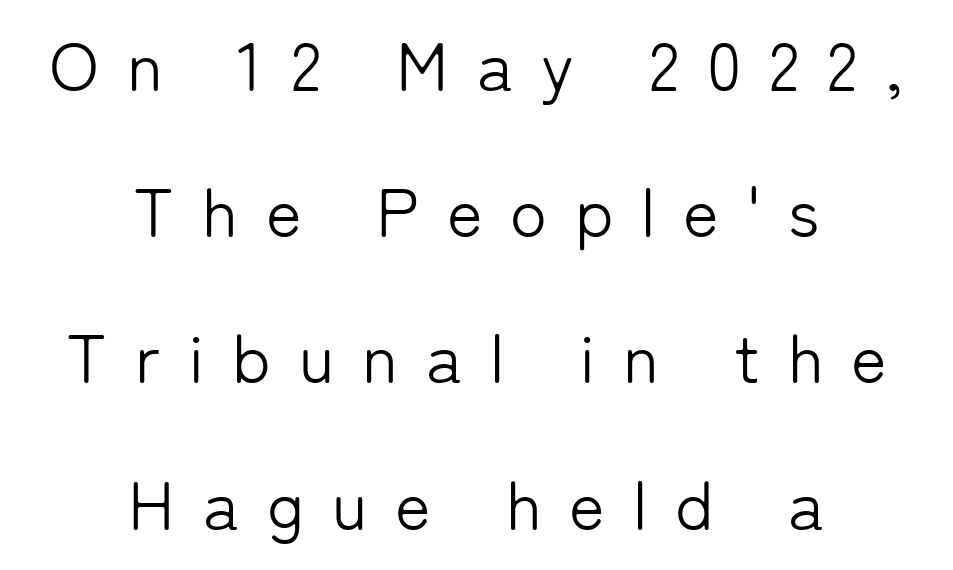
The image shows 68 px light sans-serif type, upright; set centered, loose line spacing (2.15x), unusually wide letter spacing (+0.41 em), not underlined; low stroke contrast and a medium x-height.
